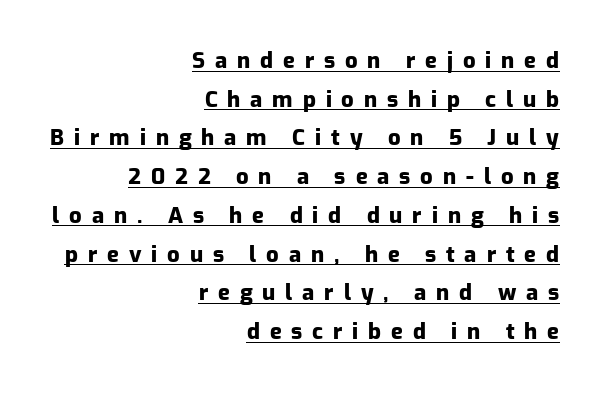
{"italic": "no", "bold": "yes", "underline": "yes", "align": "right", "line_spacing_ratio": 1.76, "letter_spacing": "wide", "letter_spacing_em": 0.45, "glyph_px": 22}
